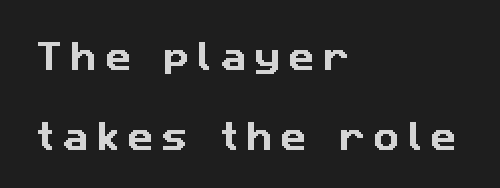
{"serif": "no", "width": "normal", "stroke_contrast": "low", "x_height": "medium", "monospaced": "no", "underline": "no", "align": "left", "line_spacing": "loose", "line_spacing_ratio": 2.49, "letter_spacing": "wide", "letter_spacing_em": 0.26, "glyph_px": 32}
